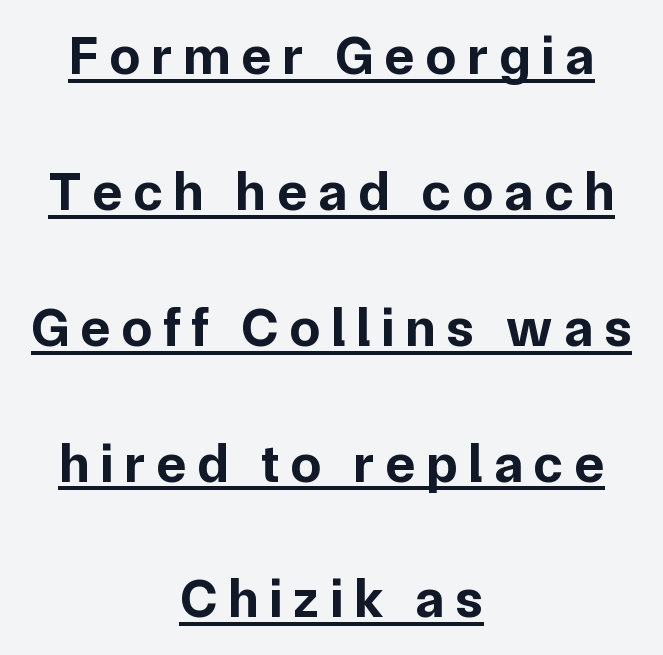
The image shows 55 px bold sans-serif type, upright; set centered, loose line spacing (2.47x), unusually wide letter spacing (+0.2 em), underlined; low stroke contrast and a medium x-height.
